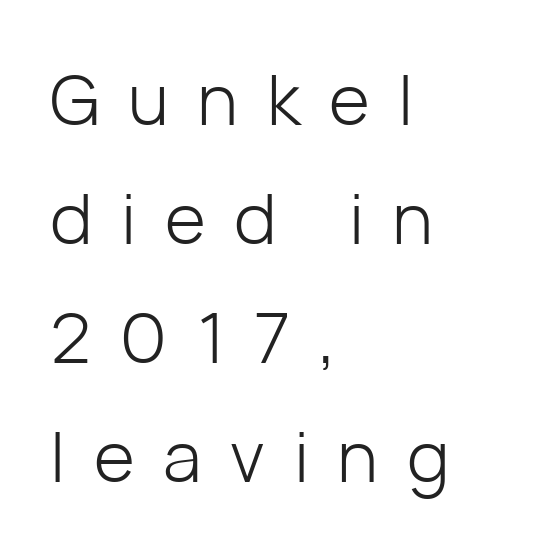
Q: Is the text bold? A: No.
Q: Is the text italic (slanted)? A: No, it is upright.
Q: Is the typeface a serif or a sans-serif typeface? A: Sans-serif.
Q: Is the text underlined? A: No.
Q: How is the paragraph aligned? A: Left-aligned.
Q: Is the spacing between letters normal or unusually wide? A: Unusually wide.
Q: Is the spacing between lines tight, normal or loose? A: Normal.
Q: Width (condensed, normal, or wide)? A: Normal.
Q: Stroke contrast? A: Low.
Q: x-height? A: Medium.
Q: Monospaced? A: No.
